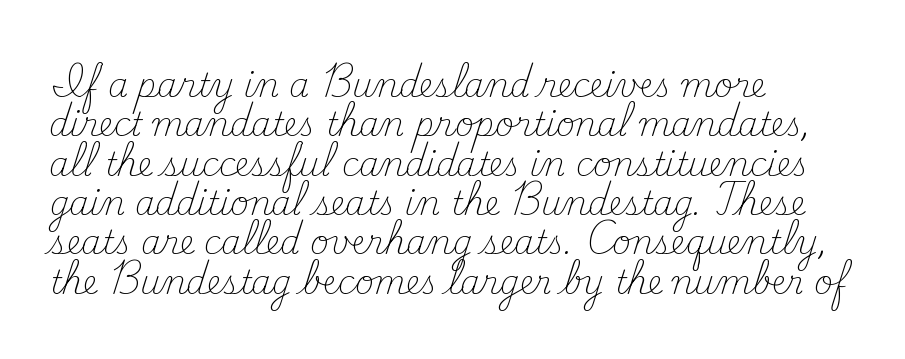
The image shows 32 px light serif type; set left-aligned, line spacing 1.23x, normal letter spacing, not underlined; medium stroke contrast and a small x-height.
